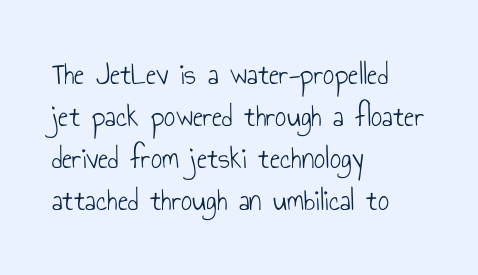
The image shows 31 px light, condensed sans-serif type, upright; set left-aligned, normal line spacing (1.35x), normal letter spacing, not underlined; low stroke contrast and a small x-height.
